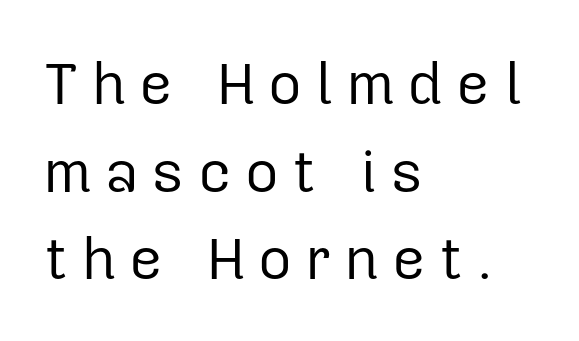
Q: Is the text bold? A: No.
Q: Is the text italic (slanted)? A: No, it is upright.
Q: Is the typeface a serif or a sans-serif typeface? A: Sans-serif.
Q: Is the text underlined? A: No.
Q: How is the paragraph aligned? A: Left-aligned.
Q: Is the spacing between letters normal or unusually wide? A: Unusually wide.
Q: Is the spacing between lines tight, normal or loose? A: Normal.
Q: Width (condensed, normal, or wide)? A: Normal.
Q: Stroke contrast? A: Low.
Q: x-height? A: Medium.
Q: Monospaced? A: No.
